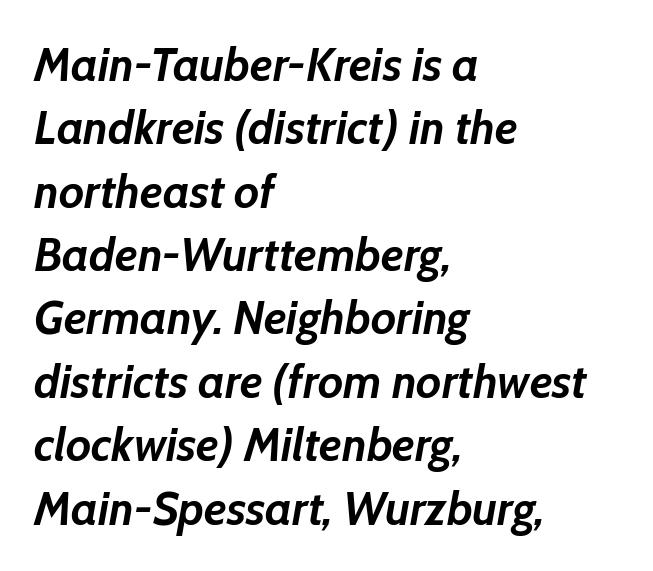
{"italic": "yes", "lean": "right", "slant_degrees": 10, "bold": "yes", "weight": "semibold", "width": "normal", "stroke_contrast": "low", "x_height": "medium", "monospaced": "no", "underline": "no", "align": "left", "line_spacing": "normal", "line_spacing_ratio": 1.32, "letter_spacing": "normal", "letter_spacing_em": 0.0, "glyph_px": 48}
